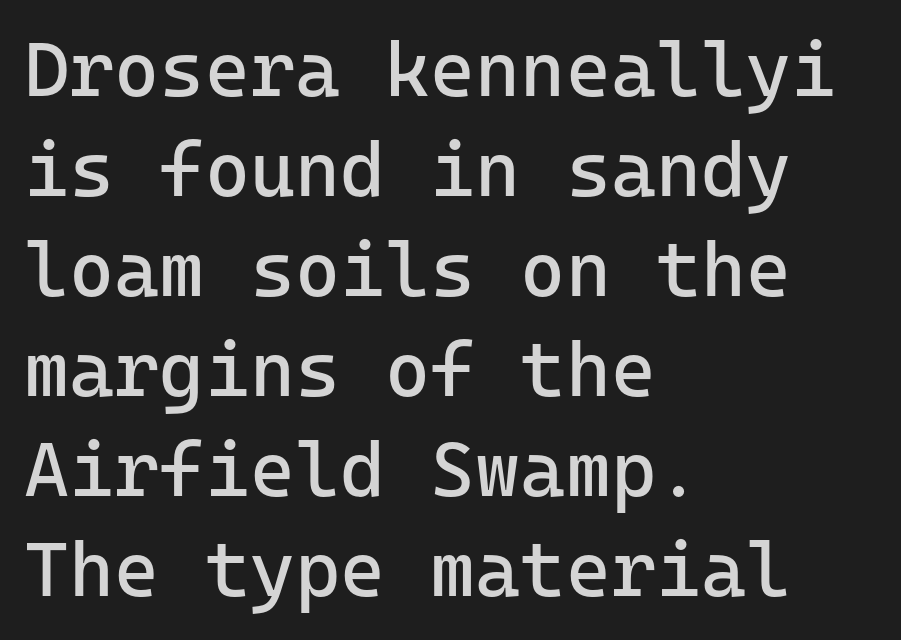
{"serif": "no", "italic": "no", "bold": "no", "weight": "regular", "width": "normal", "stroke_contrast": "low", "x_height": "medium", "underline": "no", "align": "left", "line_spacing": "normal", "line_spacing_ratio": 1.3, "letter_spacing": "normal", "letter_spacing_em": 0.0, "glyph_px": 77}
